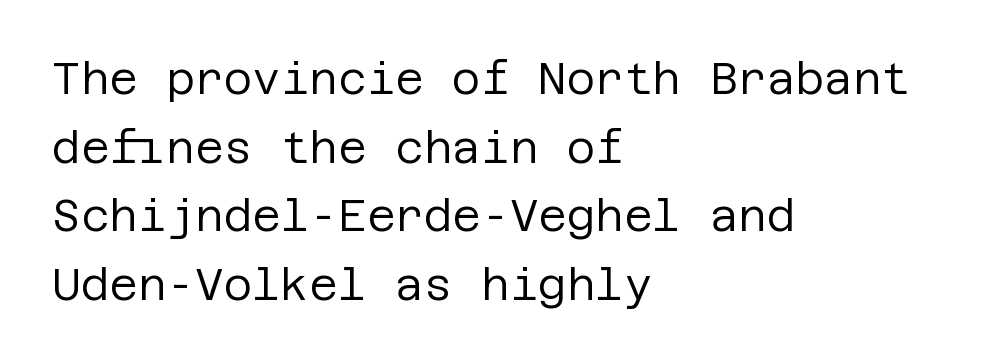
Q: Is the text bold? A: No.
Q: Is the text italic (slanted)? A: No, it is upright.
Q: Is the typeface a serif or a sans-serif typeface? A: Sans-serif.
Q: Is the text underlined? A: No.
Q: How is the paragraph aligned? A: Left-aligned.
Q: Is the spacing between letters normal or unusually wide? A: Normal.
Q: Is the spacing between lines tight, normal or loose? A: Normal.
Q: Width (condensed, normal, or wide)? A: Normal.
Q: Stroke contrast? A: Low.
Q: x-height? A: Large.
